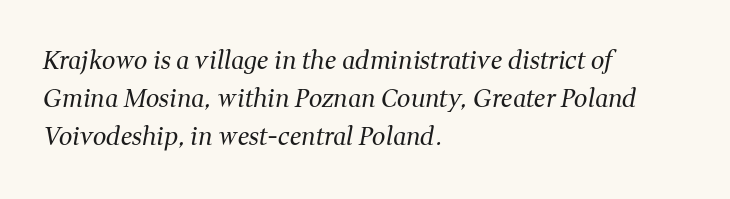
{"italic": "yes", "lean": "right", "slant_degrees": 11, "bold": "no", "underline": "no", "align": "left", "line_spacing": "normal", "line_spacing_ratio": 1.58, "letter_spacing": "normal", "letter_spacing_em": 0.0, "glyph_px": 24}
